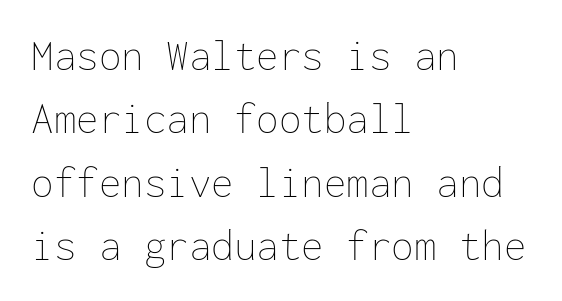
Q: Is the text bold? A: No.
Q: Is the text italic (slanted)? A: No, it is upright.
Q: Is the text underlined? A: No.
Q: How is the paragraph aligned? A: Left-aligned.
Q: Is the spacing between letters normal or unusually wide? A: Normal.
Q: Is the spacing between lines tight, normal or loose? A: Normal.
Q: Width (condensed, normal, or wide)? A: Normal.
Q: Stroke contrast? A: Low.
Q: x-height? A: Medium.
Q: Monospaced? A: Yes.
